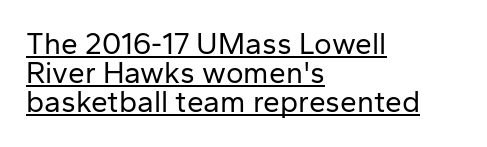
{"serif": "no", "italic": "no", "bold": "no", "weight": "regular", "width": "normal", "stroke_contrast": "low", "x_height": "medium", "monospaced": "no", "underline": "yes", "align": "left", "line_spacing": "tight", "line_spacing_ratio": 0.97, "letter_spacing": "normal", "letter_spacing_em": 0.0, "glyph_px": 30}
